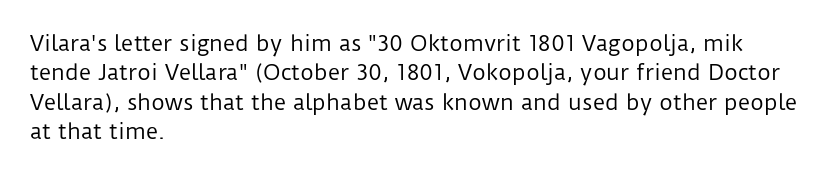
The image shows 21 px text type, upright; set left-aligned, normal line spacing (1.4x), normal letter spacing, not underlined.
